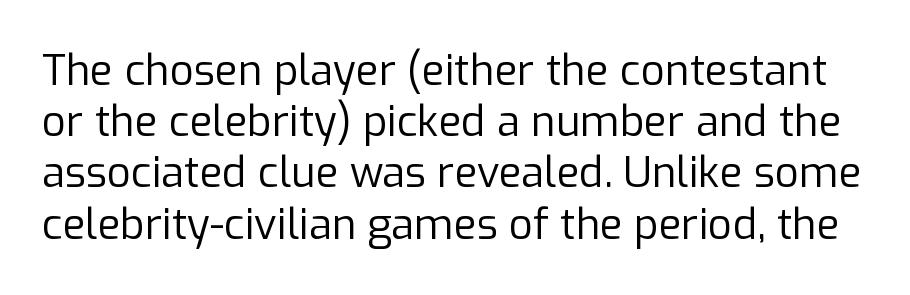
I'd call this a sans setting — the letters go barefoot. Ordinary non-slanted type is in use. Note the varied advance widths — an 'i' is clearly narrower than an 'm'. Rule under the text: the space is simply empty. Does extra space separate the letters? No, they use regular spacing.
